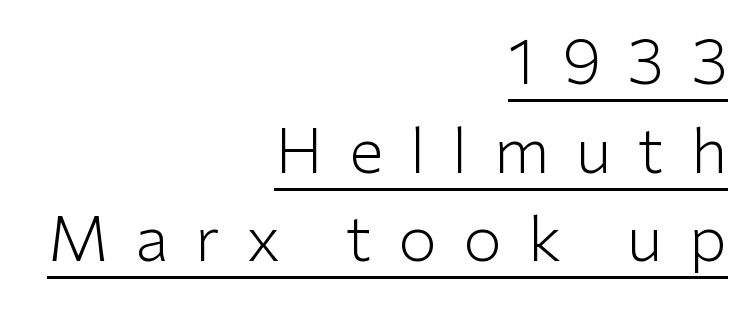
Here the glyphs are tracked loosely, breaking word shapes into spaced letters. The passage shown stacks its lines at a standard gap. Notice how a bar underscores the lettering throughout. Stroke terminals: plain, sans-serif.
